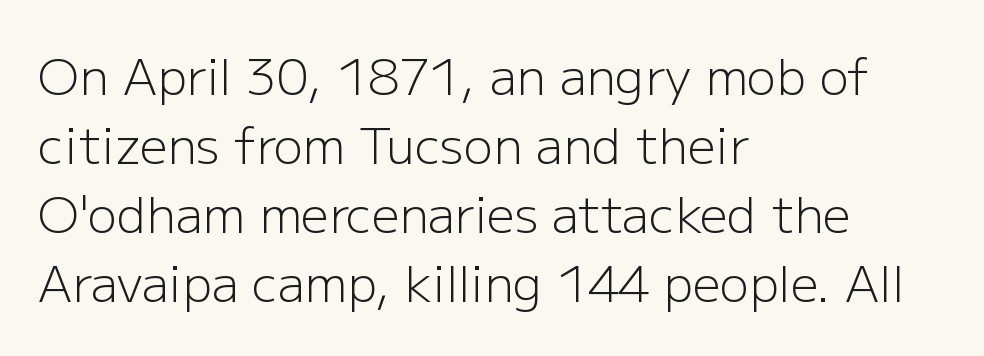
{"serif": "no", "italic": "no", "bold": "no", "weight": "light", "width": "normal", "stroke_contrast": "low", "x_height": "medium", "monospaced": "no", "underline": "no", "align": "left", "line_spacing": "normal", "line_spacing_ratio": 1.41, "letter_spacing": "normal", "letter_spacing_em": 0.0, "glyph_px": 49}
